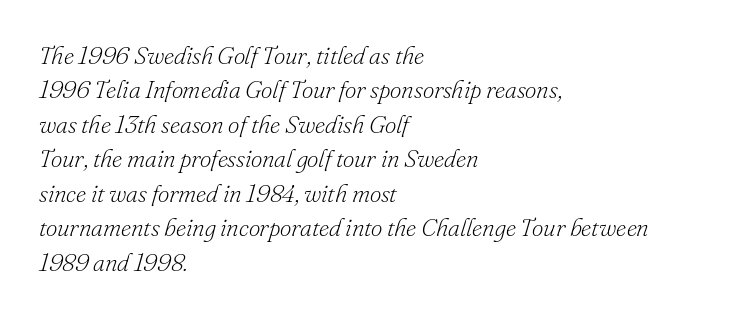
The image shows 25 px text type, italic (leaning right); set left-aligned, normal line spacing (1.38x), normal letter spacing, not underlined.
